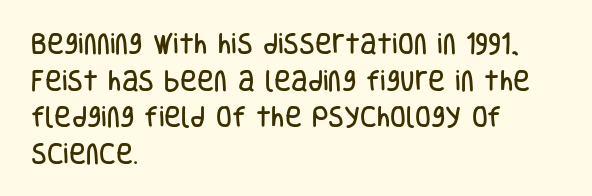
{"italic": "no", "underline": "no", "align": "left", "line_spacing": "normal", "line_spacing_ratio": 1.59, "letter_spacing": "normal", "letter_spacing_em": 0.0, "glyph_px": 23}
